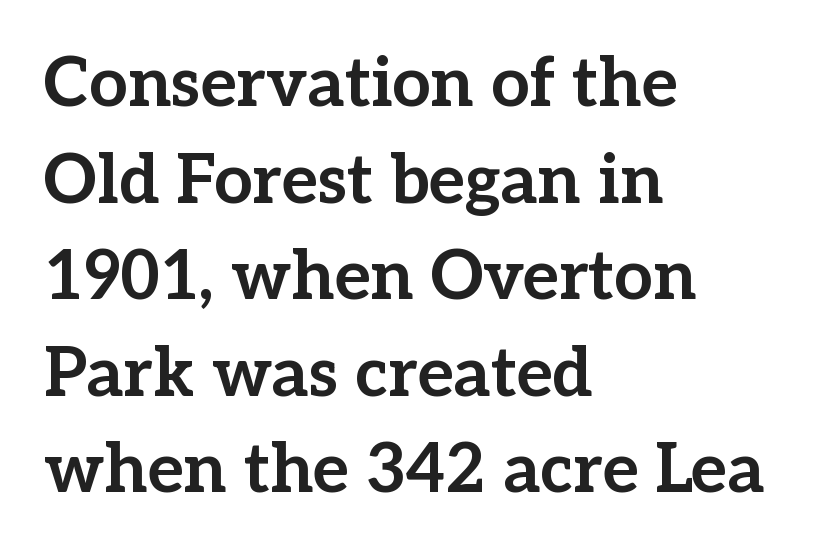
{"serif": "yes", "italic": "no", "bold": "yes", "weight": "bold", "width": "normal", "stroke_contrast": "low", "x_height": "medium", "monospaced": "no", "underline": "no", "align": "left", "line_spacing": "normal", "line_spacing_ratio": 1.42, "letter_spacing": "normal", "letter_spacing_em": 0.0, "glyph_px": 68}
